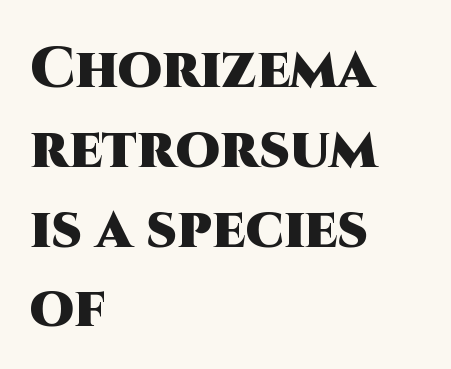
Is the block centered? No — it sits flush against the left margin. Has an underline been added? It has not. This sample uses an upright cut, with every glyph sitting square on the baseline. You could not count columns in this text — the font is proportionally spaced. Every letter is thick-stroked: bold, no question.
